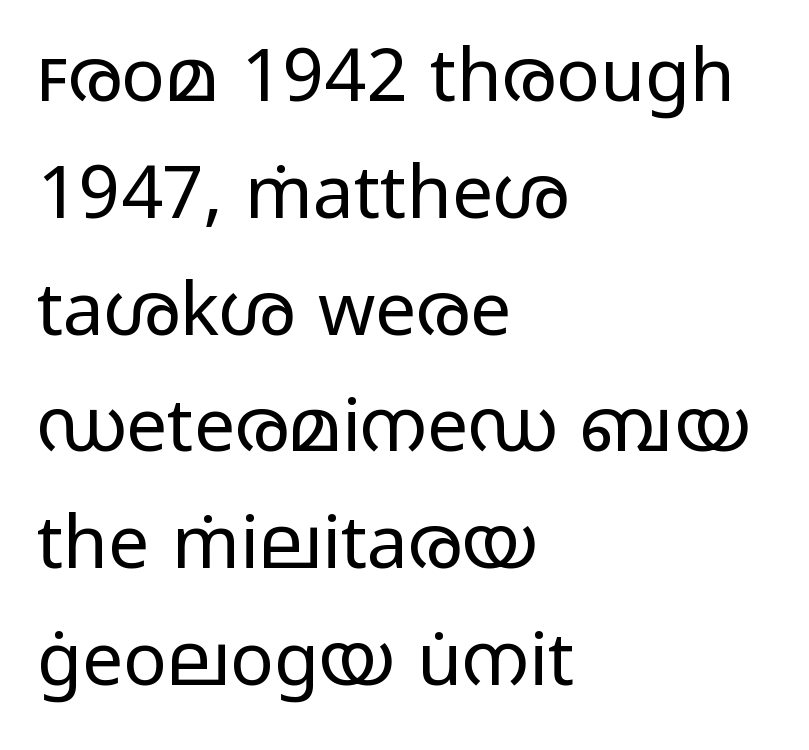
{"serif": "no", "italic": "no", "bold": "no", "weight": "regular", "width": "wide", "stroke_contrast": "low", "x_height": "medium", "monospaced": "no", "underline": "no", "align": "left", "line_spacing": "normal", "line_spacing_ratio": 1.6, "letter_spacing": "normal", "letter_spacing_em": 0.0, "glyph_px": 73}
